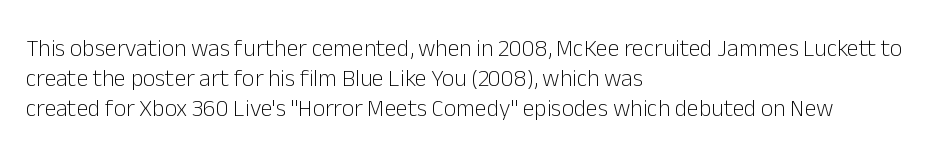
The image shows 24 px text type, upright; set left-aligned, line spacing 1.24x, normal letter spacing, not underlined.
